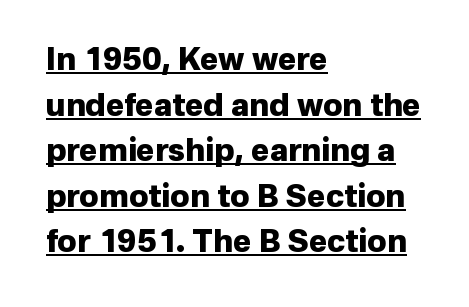
{"serif": "no", "italic": "no", "bold": "yes", "weight": "heavy", "width": "normal", "stroke_contrast": "low", "x_height": "medium", "monospaced": "no", "underline": "yes", "align": "left", "line_spacing": "normal", "line_spacing_ratio": 1.47, "letter_spacing": "normal", "letter_spacing_em": 0.0, "glyph_px": 31}
